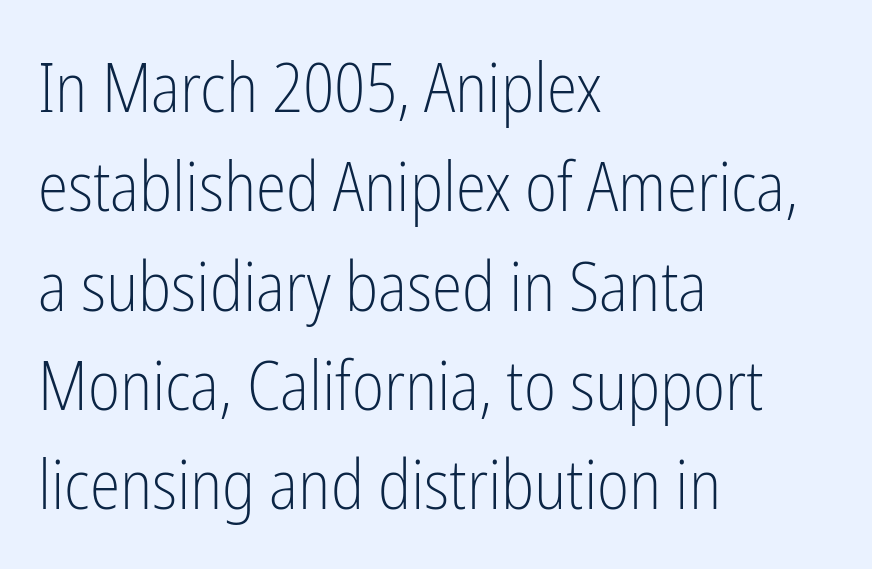
{"serif": "no", "italic": "no", "bold": "no", "weight": "light", "width": "condensed", "stroke_contrast": "low", "x_height": "medium", "monospaced": "no", "underline": "no", "align": "left", "line_spacing": "normal", "line_spacing_ratio": 1.44, "letter_spacing": "normal", "letter_spacing_em": 0.0, "glyph_px": 69}
